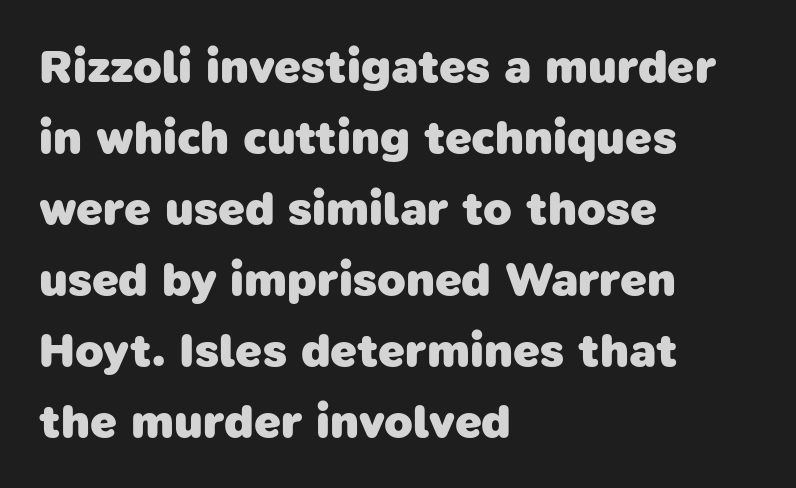
The lines are quadded left. Proportional: the letters do not fall into vertical columns. Vertically, the passage feels balanced, rows spaced as you'd expect. Check under the words: just untouched page.
